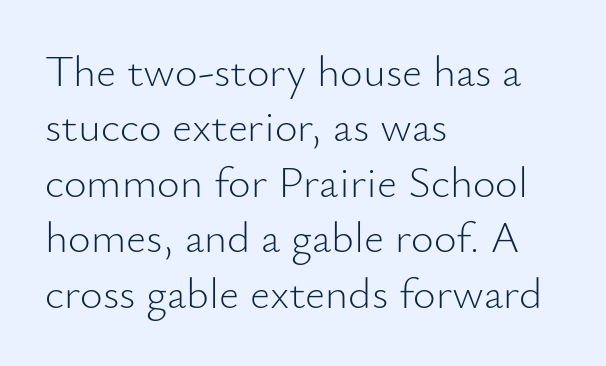
Q: Is the text bold? A: No.
Q: Is the text italic (slanted)? A: No, it is upright.
Q: Is the typeface a serif or a sans-serif typeface? A: Sans-serif.
Q: Is the text underlined? A: No.
Q: How is the paragraph aligned? A: Left-aligned.
Q: Is the spacing between letters normal or unusually wide? A: Normal.
Q: Is the spacing between lines tight, normal or loose? A: Normal.
Q: Width (condensed, normal, or wide)? A: Normal.
Q: Stroke contrast? A: Low.
Q: x-height? A: Small.
Q: Monospaced? A: No.
